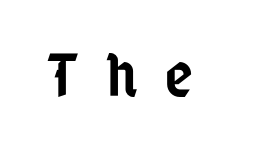
Q: Is the text bold? A: Semi-bold.
Q: Is the text italic (slanted)? A: No, it is upright.
Q: Is the typeface a serif or a sans-serif typeface? A: Sans-serif.
Q: Is the text underlined? A: No.
Q: Is the spacing between letters normal or unusually wide? A: Unusually wide.
Q: Width (condensed, normal, or wide)? A: Condensed.
Q: Stroke contrast? A: Low.
Q: x-height? A: Medium.
Q: Monospaced? A: No.
